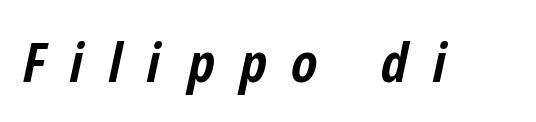
Notice how the stems are inclined rather than vertical — that's the hallmark of italics. Any mark beneath the type? The region is blank. Inter-character spacing is expanded well beyond the font's built-in metrics. Plenty of ink on the page — the face is bold. Is this a fixed-width face? No — the glyphs have proportional, varying widths.
